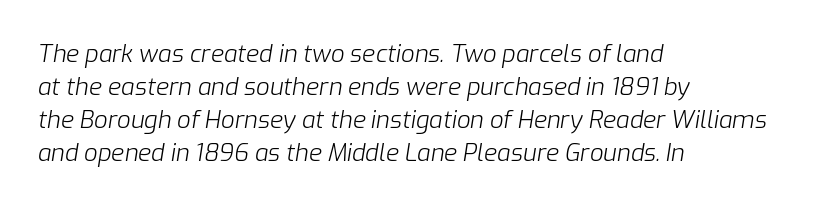
Is the type heavy? It reads as light-to-regular instead. Descenders are the only things crossing below the line. Is the type slanted? Yes — the strokes lean at a clear angle. This rendering uses left alignment, leaving the right contour irregular.
